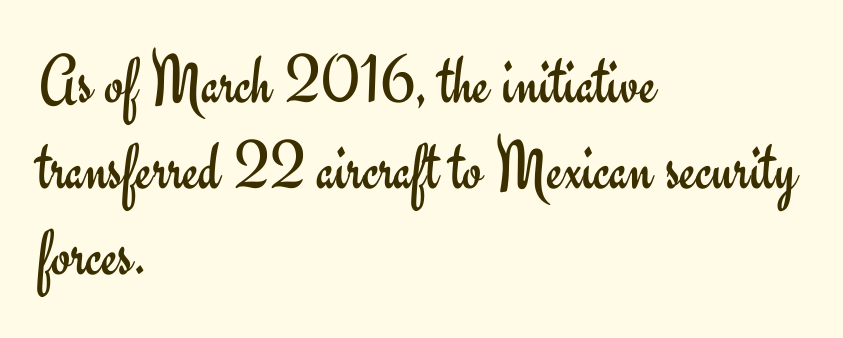
Q: Is the text bold? A: No.
Q: Is the text italic (slanted)? A: Yes.
Q: Is the typeface a serif or a sans-serif typeface? A: Sans-serif.
Q: Is the text underlined? A: No.
Q: How is the paragraph aligned? A: Left-aligned.
Q: Is the spacing between letters normal or unusually wide? A: Normal.
Q: Width (condensed, normal, or wide)? A: Normal.
Q: Stroke contrast? A: Low.
Q: x-height? A: Small.
Q: Monospaced? A: No.
